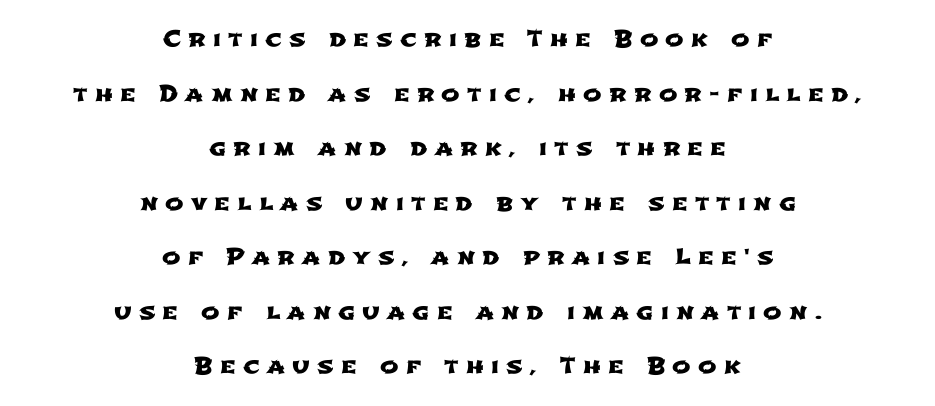
The image shows 22 px text type; set centered, loose line spacing (2.48x), unusually wide letter spacing (+0.33 em), not underlined.
